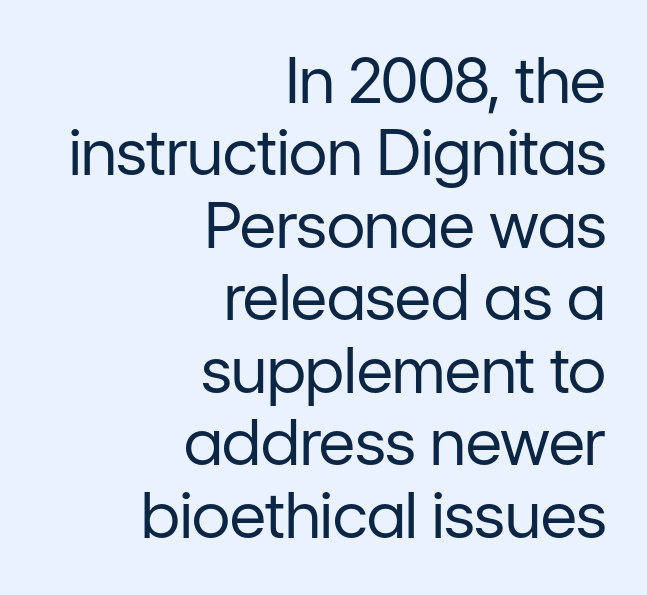
Q: Is the text bold? A: No.
Q: Is the text italic (slanted)? A: No, it is upright.
Q: Is the typeface a serif or a sans-serif typeface? A: Sans-serif.
Q: Is the text underlined? A: No.
Q: How is the paragraph aligned? A: Right-aligned.
Q: Is the spacing between letters normal or unusually wide? A: Normal.
Q: Is the spacing between lines tight, normal or loose? A: Tight.
Q: Width (condensed, normal, or wide)? A: Normal.
Q: Stroke contrast? A: Low.
Q: x-height? A: Medium.
Q: Monospaced? A: No.
